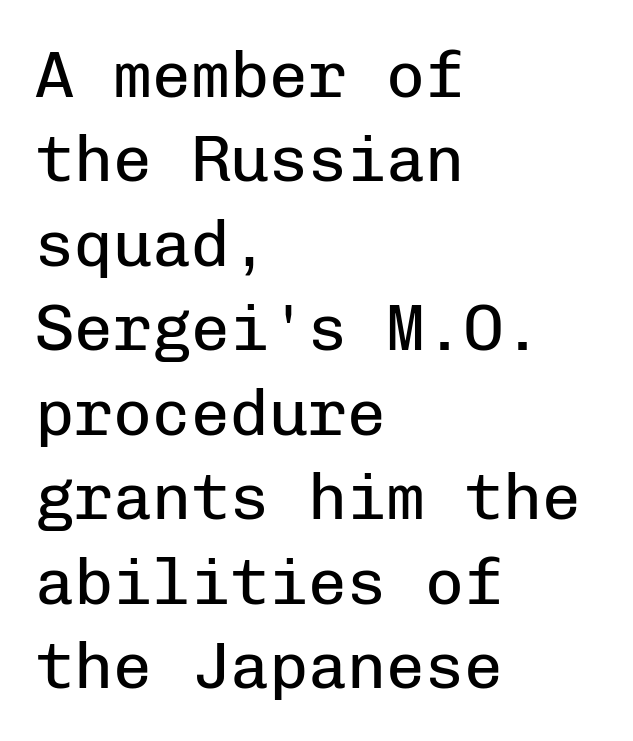
Q: Is the text bold? A: No.
Q: Is the text italic (slanted)? A: No, it is upright.
Q: Is the typeface a serif or a sans-serif typeface? A: Sans-serif.
Q: Is the text underlined? A: No.
Q: How is the paragraph aligned? A: Left-aligned.
Q: Is the spacing between letters normal or unusually wide? A: Normal.
Q: Is the spacing between lines tight, normal or loose? A: Normal.
Q: Width (condensed, normal, or wide)? A: Normal.
Q: Stroke contrast? A: Low.
Q: x-height? A: Medium.
Q: Monospaced? A: Yes.
